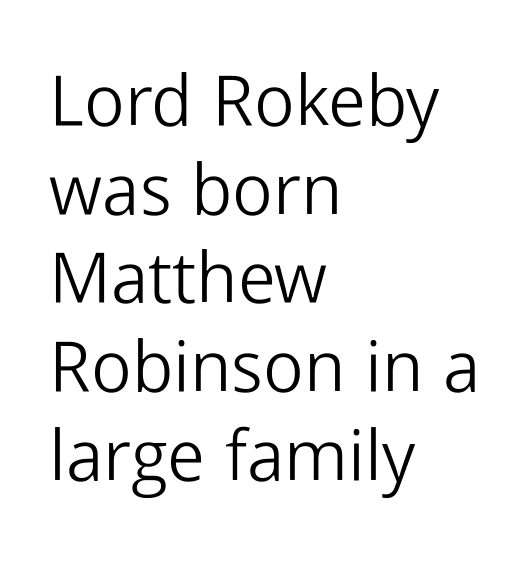
Posture: straight, roman, zero tilt. The characters are drawn with everyday or finer stroke widths. Descenders are the only things crossing below the line. The lines in this sample share a left origin and differ only in where they stop.
